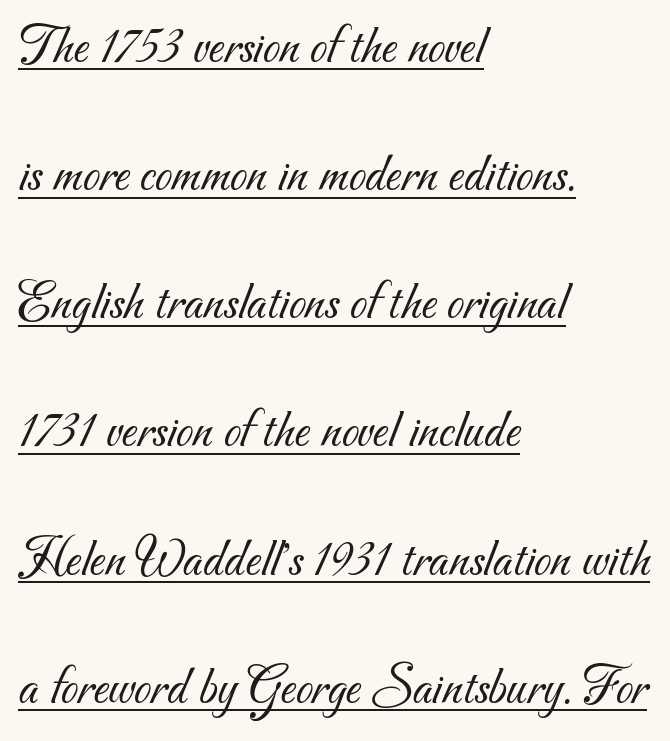
Q: Is the text bold? A: No.
Q: Is the typeface a serif or a sans-serif typeface? A: Sans-serif.
Q: Is the text underlined? A: Yes.
Q: How is the paragraph aligned? A: Left-aligned.
Q: Is the spacing between letters normal or unusually wide? A: Normal.
Q: Is the spacing between lines tight, normal or loose? A: Loose.
Q: Width (condensed, normal, or wide)? A: Normal.
Q: Stroke contrast? A: Medium.
Q: x-height? A: Small.
Q: Monospaced? A: No.
